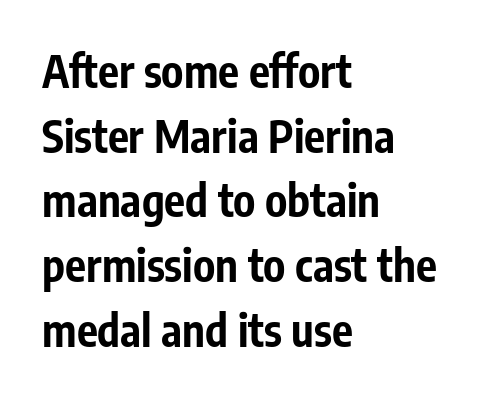
{"serif": "no", "italic": "no", "bold": "yes", "weight": "bold", "width": "condensed", "stroke_contrast": "low", "x_height": "medium", "monospaced": "no", "underline": "no", "align": "left", "line_spacing": "normal", "line_spacing_ratio": 1.47, "letter_spacing": "normal", "letter_spacing_em": 0.0, "glyph_px": 44}
